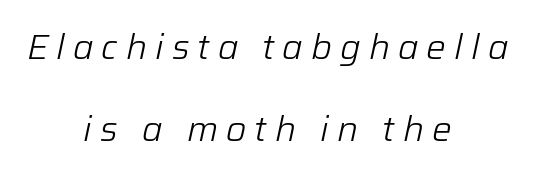
{"italic": "yes", "lean": "right", "slant_degrees": 12, "bold": "no", "weight": "light", "width": "normal", "stroke_contrast": "low", "x_height": "medium", "monospaced": "no", "underline": "no", "align": "center", "line_spacing": "loose", "line_spacing_ratio": 2.35, "letter_spacing": "wide", "letter_spacing_em": 0.23, "glyph_px": 35}
